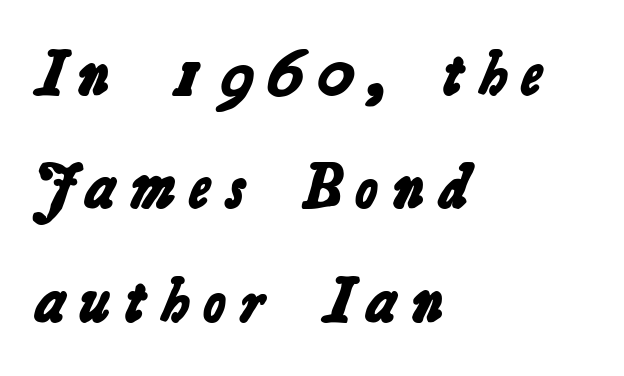
Character widths vary here, with narrow letters taking less room than wide ones. Anything drawn beneath the words? Only blank space. Every letter is thick-stroked: bold, no question. I'd call this a sans setting — the letters go barefoot. A classic flush-left, rag-right setting is used for this passage. The line texture is sparse and dotted thanks to wide tracking.
